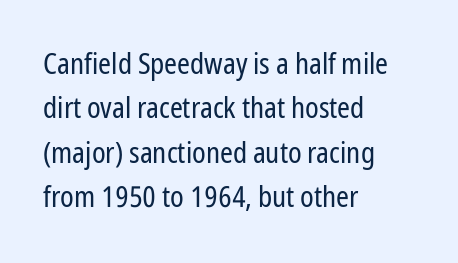
{"serif": "no", "italic": "no", "bold": "no", "weight": "regular", "width": "condensed", "stroke_contrast": "low", "x_height": "medium", "monospaced": "no", "underline": "no", "align": "left", "line_spacing": "normal", "line_spacing_ratio": 1.53, "letter_spacing": "normal", "letter_spacing_em": 0.0, "glyph_px": 29}
